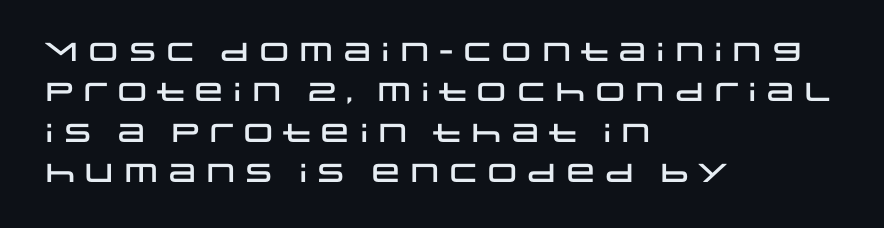
{"italic": "no", "underline": "no", "align": "left", "line_spacing": "normal", "line_spacing_ratio": 1.55, "letter_spacing": "normal", "letter_spacing_em": 0.0, "glyph_px": 26}
